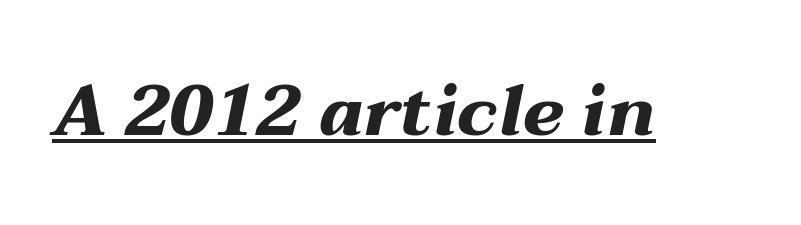
Q: Is the text bold? A: Yes.
Q: Is the text italic (slanted)? A: Yes, it leans right by about 12 degrees.
Q: Is the text underlined? A: Yes.
Q: Is the spacing between letters normal or unusually wide? A: Normal.
Q: Width (condensed, normal, or wide)? A: Wide.
Q: Stroke contrast? A: Medium.
Q: x-height? A: Medium.
Q: Monospaced? A: No.
